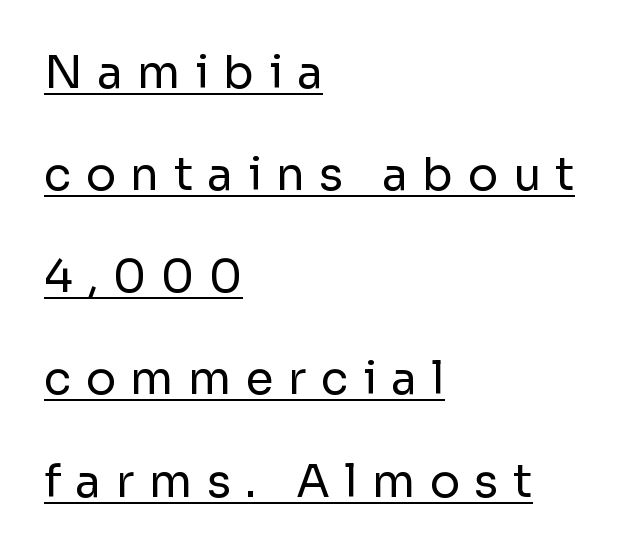
{"serif": "no", "italic": "no", "bold": "no", "weight": "regular", "width": "normal", "stroke_contrast": "low", "x_height": "medium", "monospaced": "no", "underline": "yes", "align": "left", "line_spacing": "loose", "line_spacing_ratio": 2.27, "letter_spacing": "wide", "letter_spacing_em": 0.32, "glyph_px": 45}
